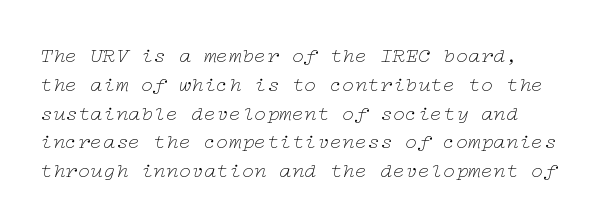
The image shows 21 px text type, italic (leaning right); set normal line spacing (1.37x), normal letter spacing, not underlined.
